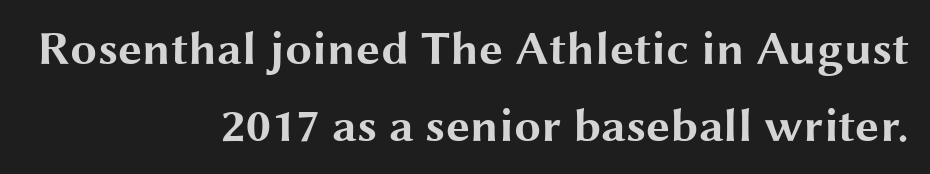
Q: Is the text bold? A: Yes.
Q: Is the text italic (slanted)? A: No, it is upright.
Q: Is the typeface a serif or a sans-serif typeface? A: Sans-serif.
Q: Is the text underlined? A: No.
Q: How is the paragraph aligned? A: Right-aligned.
Q: Is the spacing between letters normal or unusually wide? A: Normal.
Q: Is the spacing between lines tight, normal or loose? A: Normal.
Q: Width (condensed, normal, or wide)? A: Wide.
Q: Stroke contrast? A: Medium.
Q: x-height? A: Medium.
Q: Monospaced? A: No.
